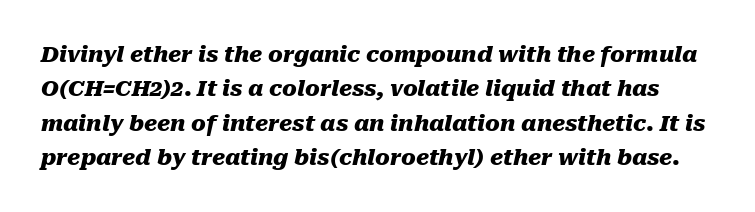
Q: Is the text bold? A: Yes.
Q: Is the text italic (slanted)? A: Yes, it leans right by about 10 degrees.
Q: Is the text underlined? A: No.
Q: Is the spacing between letters normal or unusually wide? A: Normal.
Q: Is the spacing between lines tight, normal or loose? A: Normal.
